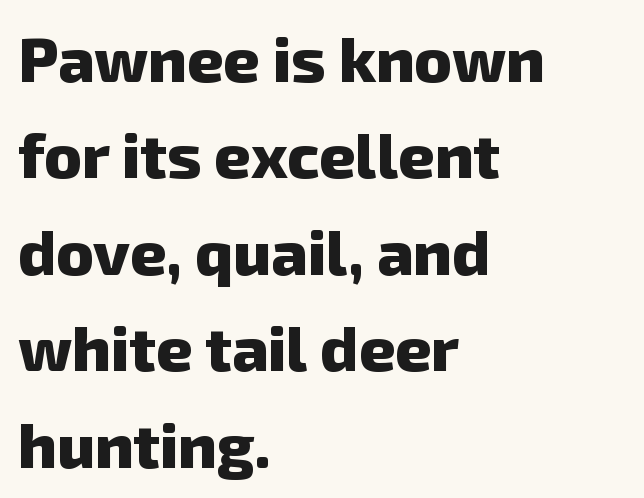
Proportional: the letters do not fall into vertical columns. Does the type have serifs? No, each stem ends abruptly. A student would call this left alignment; a typographer would say flush left, rag right. The space between consecutive lines is moderate.
